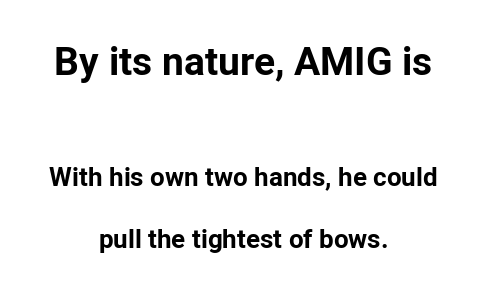
Large over small — that's the arrangement of the two blocks here. How would I describe the line gaps? Wide and relaxed. What stands out about the letter spacing? Nothing — it is the standard amount. Is the block centered? Yes — each line is placed symmetrically about the middle.
